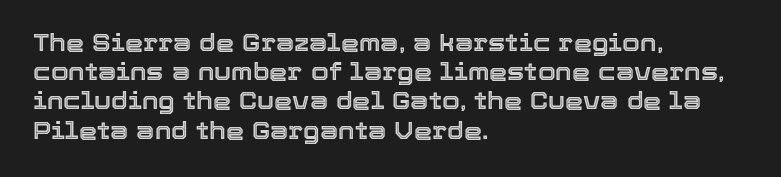
The image shows 23 px text type, upright; set left-aligned, normal line spacing (1.27x), normal letter spacing, not underlined.
